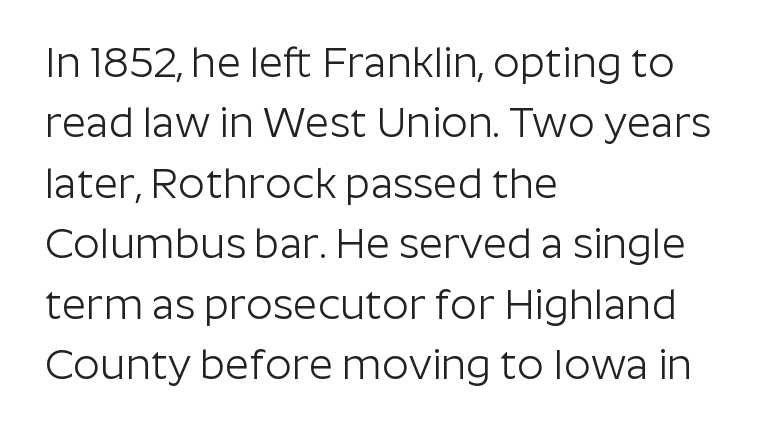
{"serif": "no", "italic": "no", "bold": "no", "weight": "light", "width": "normal", "stroke_contrast": "low", "x_height": "medium", "monospaced": "no", "underline": "no", "align": "left", "line_spacing": "normal", "line_spacing_ratio": 1.44, "letter_spacing": "normal", "letter_spacing_em": 0.0, "glyph_px": 42}
